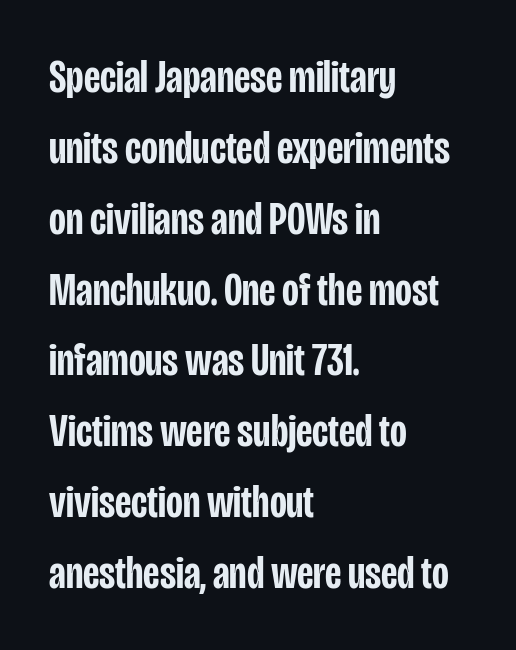
The image shows 46 px semibold, condensed sans-serif type, upright; set left-aligned, normal line spacing (1.54x), normal letter spacing, not underlined; low stroke contrast and a large x-height.
